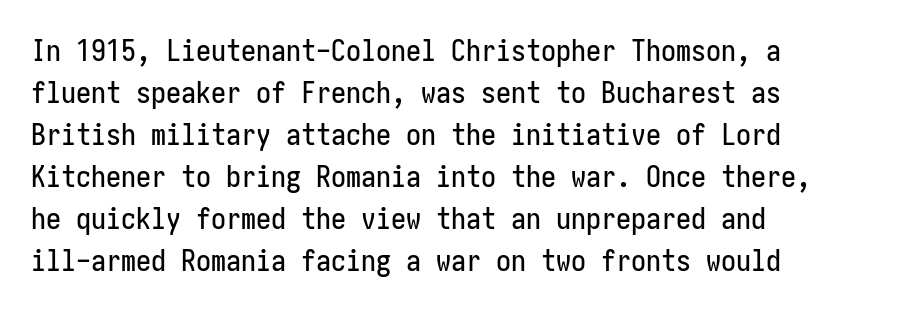
{"serif": "no", "italic": "no", "width": "condensed", "stroke_contrast": "low", "x_height": "medium", "underline": "no", "align": "left", "line_spacing": "normal", "line_spacing_ratio": 1.4, "letter_spacing": "normal", "letter_spacing_em": 0.0, "glyph_px": 30}
